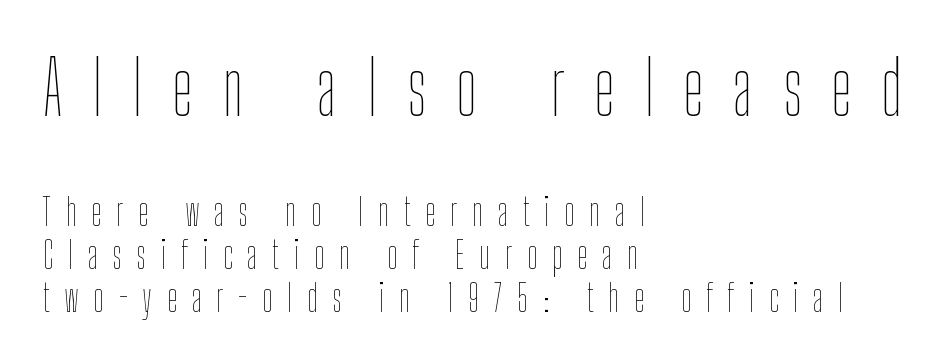
Q: Is the text bold? A: No.
Q: Is the text italic (slanted)? A: No, it is upright.
Q: Is the text underlined? A: No.
Q: How is the paragraph aligned? A: Left-aligned.
Q: Is the spacing between letters normal or unusually wide? A: Unusually wide.
Q: Which block of text is set in a larger size, the first (top) or the second (bottom)? A: The first (top) one.
Q: Width (condensed, normal, or wide)? A: Condensed.
Q: Stroke contrast? A: Low.
Q: x-height? A: Medium.
Q: Monospaced? A: No.
